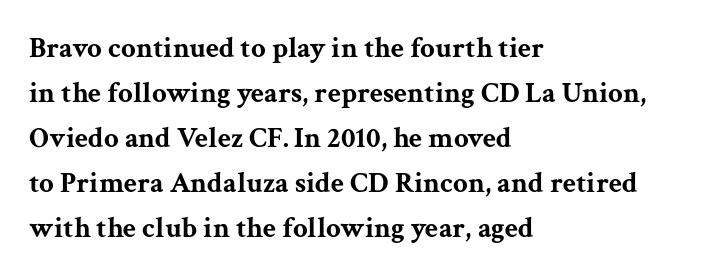
The image shows 29 px bold, wide serif type, upright; set left-aligned, normal line spacing (1.55x), normal letter spacing, not underlined; medium stroke contrast and a medium x-height.
